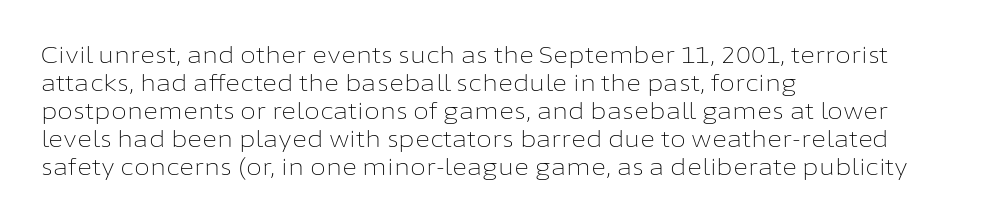
Every stem runs plumb, perpendicular to the baseline. Layout note: lines flush left. Decoration check: the copy has no underline. Short note: letters normally spaced.
